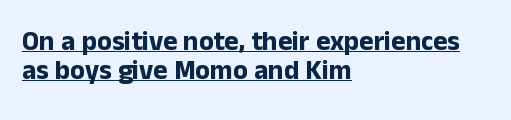
The ragged edge is on the right, which tells us the setting is flush left. You'd pick this weight for a headline — it's a proper bold. Quick note: underline on. Each word holds together tightly as a unit, with standard inter-letter gaps. One glance says dense: line gaps are narrower than usual. The type sits square on the baseline with zero lean.
